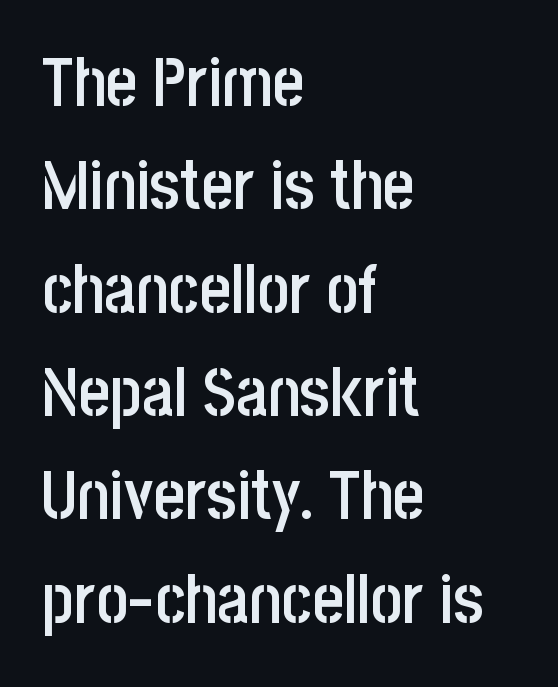
The image shows 68 px semibold, condensed sans-serif type, upright; set left-aligned, normal line spacing (1.52x), normal letter spacing, not underlined; low stroke contrast and a large x-height.
